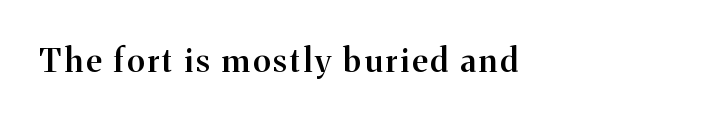
{"serif": "yes", "italic": "no", "bold": "semi", "weight": "semibold", "width": "normal", "stroke_contrast": "medium", "x_height": "medium", "monospaced": "no", "underline": "no", "align": "left", "glyph_px": 33}
